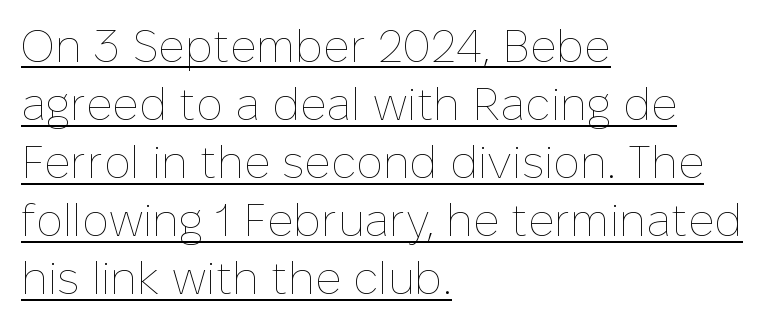
Q: Is the text bold? A: No.
Q: Is the text italic (slanted)? A: No, it is upright.
Q: Is the text underlined? A: Yes.
Q: How is the paragraph aligned? A: Left-aligned.
Q: Is the spacing between letters normal or unusually wide? A: Normal.
Q: Is the spacing between lines tight, normal or loose? A: Normal.
Q: Width (condensed, normal, or wide)? A: Normal.
Q: Stroke contrast? A: Low.
Q: x-height? A: Medium.
Q: Monospaced? A: No.
